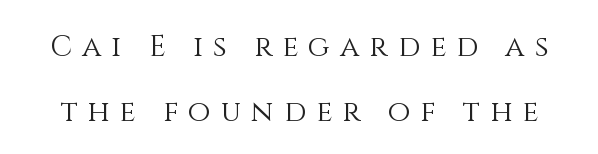
Q: Is the text bold? A: No.
Q: Is the text italic (slanted)? A: No, it is upright.
Q: Is the text underlined? A: No.
Q: Is the spacing between letters normal or unusually wide? A: Unusually wide.
Q: Is the spacing between lines tight, normal or loose? A: Loose.
Q: Width (condensed, normal, or wide)? A: Normal.
Q: Stroke contrast? A: Medium.
Q: x-height? A: Large.
Q: Monospaced? A: No.
